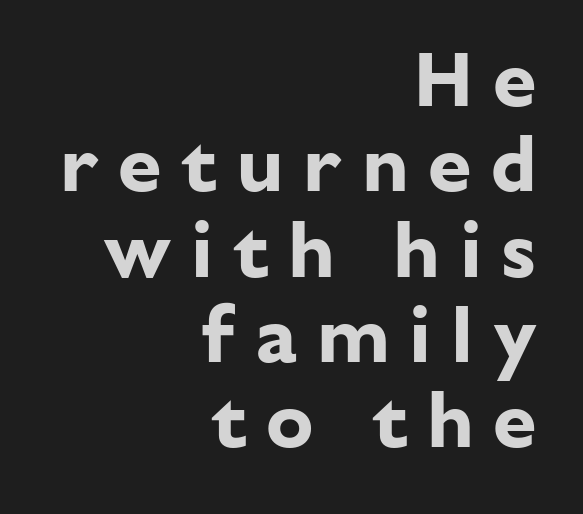
The text block is weighted toward the right margin, trailing off unevenly leftward. Summary of weight: heavy, a full bold. The leading is snug, giving the passage a crowded texture. A typesetter would call this heavily tracked-out type. The letters advance in unequal steps, a hallmark of proportional type. Clear beneath every line of the passage.
